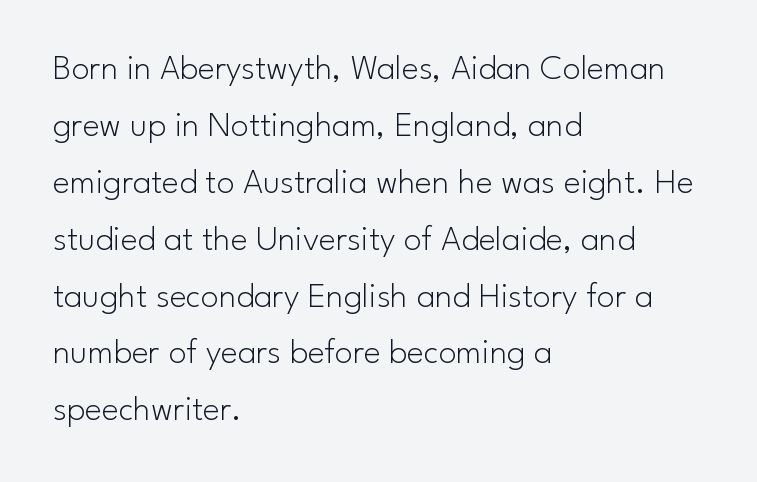
The image shows 36 px light sans-serif type, upright; set left-aligned, normal line spacing (1.58x), normal letter spacing, not underlined; low stroke contrast and a small x-height.
